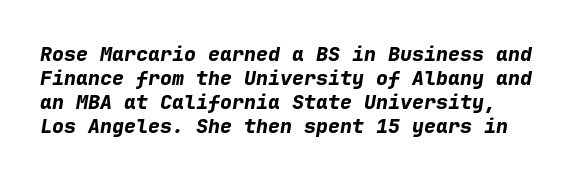
{"italic": "yes", "lean": "right", "slant_degrees": 9, "bold": "yes", "underline": "no", "line_spacing_ratio": 1.2, "letter_spacing": "normal", "letter_spacing_em": 0.0, "glyph_px": 20}
